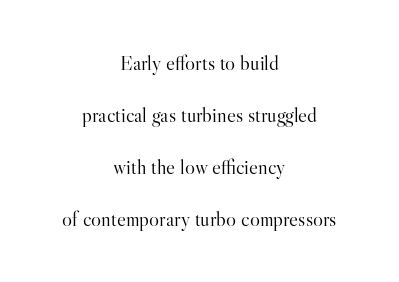
Q: Is the text bold? A: No.
Q: Is the text italic (slanted)? A: No, it is upright.
Q: Is the text underlined? A: No.
Q: How is the paragraph aligned? A: Centered.
Q: Is the spacing between letters normal or unusually wide? A: Normal.
Q: Is the spacing between lines tight, normal or loose? A: Loose.
